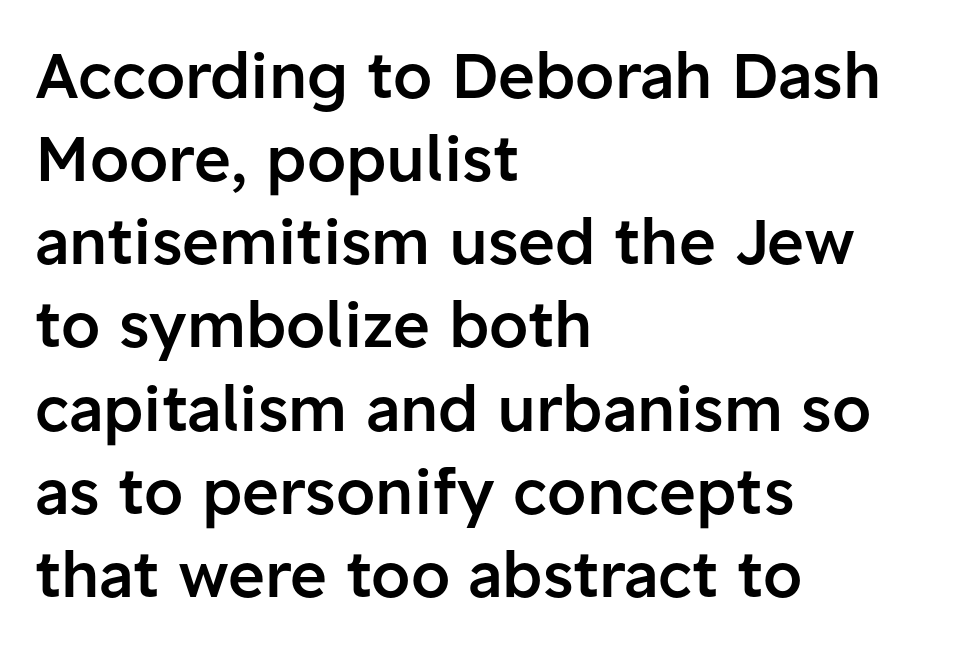
The image shows 63 px semibold sans-serif type, upright; set left-aligned, normal line spacing (1.32x), normal letter spacing, not underlined; low stroke contrast and a medium x-height.
